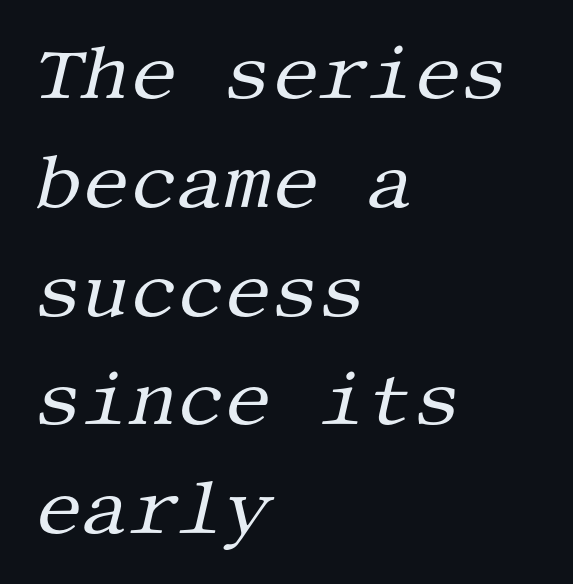
The image shows 74 px regular-weight serif type, italic (leaning right); set left-aligned, normal line spacing (1.47x), normal letter spacing, not underlined; medium stroke contrast and a large x-height.
